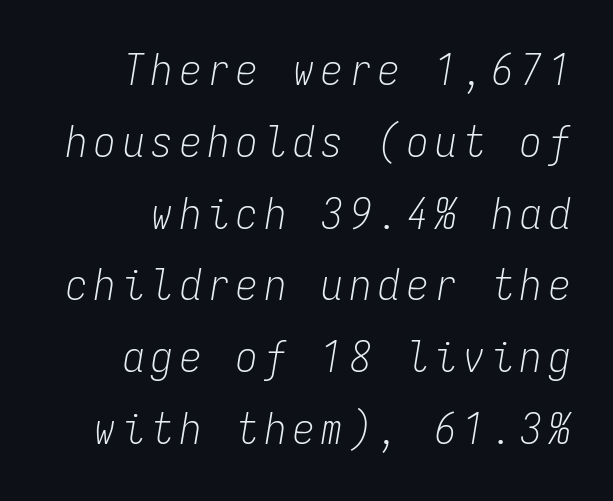
Q: Is the text bold? A: No.
Q: Is the text italic (slanted)? A: Yes, it leans right by about 9 degrees.
Q: Is the text underlined? A: No.
Q: How is the paragraph aligned? A: Right-aligned.
Q: Is the spacing between lines tight, normal or loose? A: Normal.
Q: Width (condensed, normal, or wide)? A: Condensed.
Q: Stroke contrast? A: Low.
Q: x-height? A: Medium.
Q: Monospaced? A: Yes.
